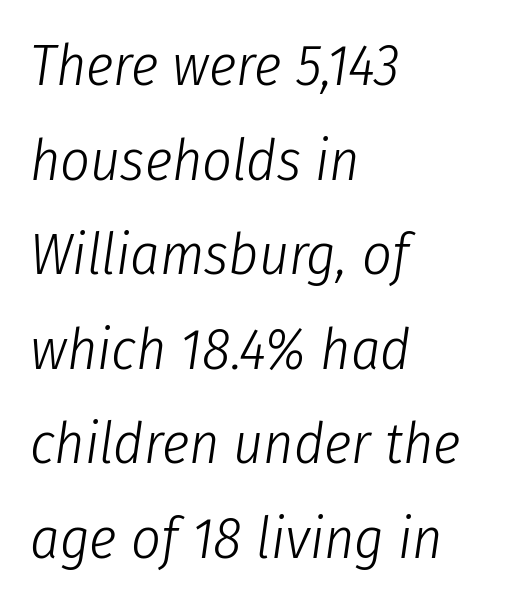
The image shows 58 px light, condensed type, italic (leaning right); set left-aligned, normal line spacing (1.63x), normal letter spacing, not underlined; low stroke contrast and a medium x-height.
